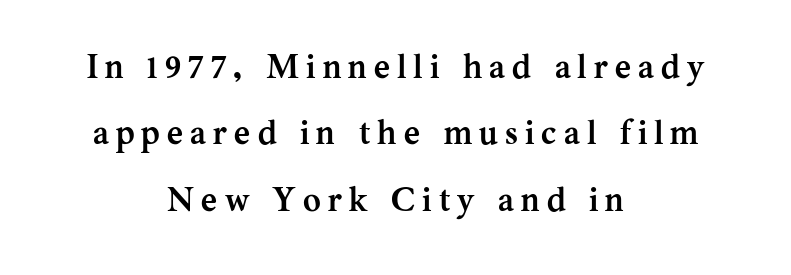
{"serif": "yes", "italic": "no", "bold": "yes", "weight": "semibold", "width": "normal", "stroke_contrast": "medium", "x_height": "medium", "monospaced": "no", "underline": "no", "align": "center", "line_spacing": "loose", "line_spacing_ratio": 1.95, "letter_spacing": "wide", "letter_spacing_em": 0.21, "glyph_px": 34}
